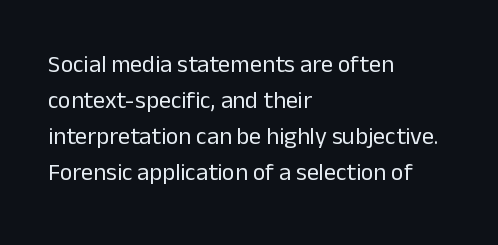
The image shows 24 px text type, upright; set left-aligned, normal line spacing (1.5x), normal letter spacing, not underlined.
